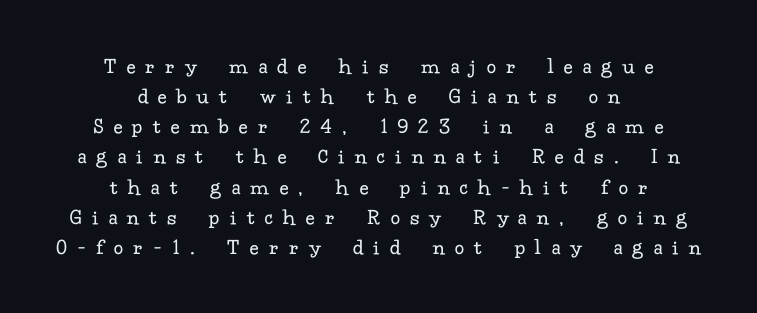
Q: Is the text bold? A: No.
Q: Is the text italic (slanted)? A: No, it is upright.
Q: Is the text underlined? A: No.
Q: How is the paragraph aligned? A: Centered.
Q: Is the spacing between letters normal or unusually wide? A: Unusually wide.
Q: Is the spacing between lines tight, normal or loose? A: Normal.
